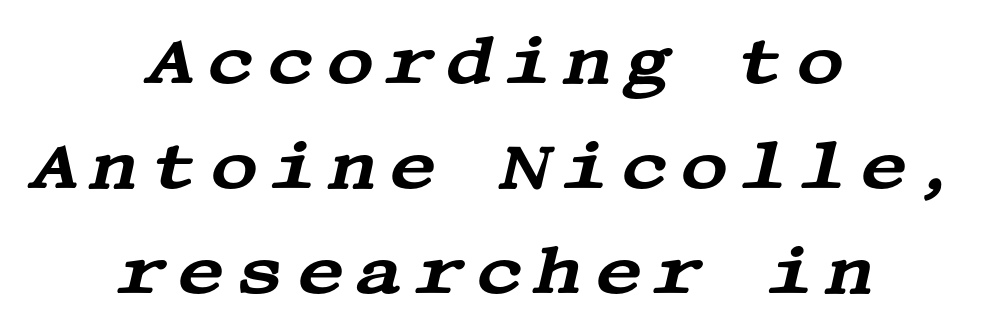
Neither beginnings nor endings align; midpoints do. Rendered with sloped, italic letterforms. Check where the strokes stop: tiny serifs finish them off. Honestly, there is no underline to notice here at all. Vertical spacing — default.
